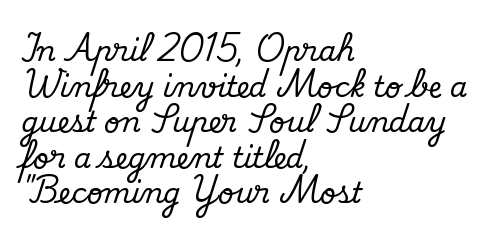
The image shows 28 px serif type; set left-aligned, normal line spacing (1.27x), normal letter spacing, not underlined; medium stroke contrast and a small x-height.
